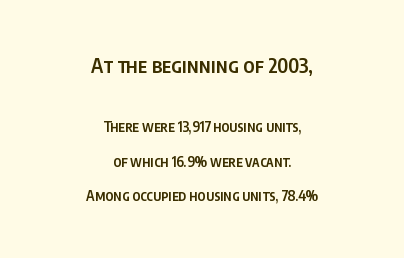
{"italic": "no", "bold": "semi", "underline": "no", "align": "center", "line_spacing": "loose", "line_spacing_ratio": 2.46, "letter_spacing": "normal", "letter_spacing_em": 0.0, "larger_block": "first", "size_ratio": 1.43, "glyph_px": 20}
